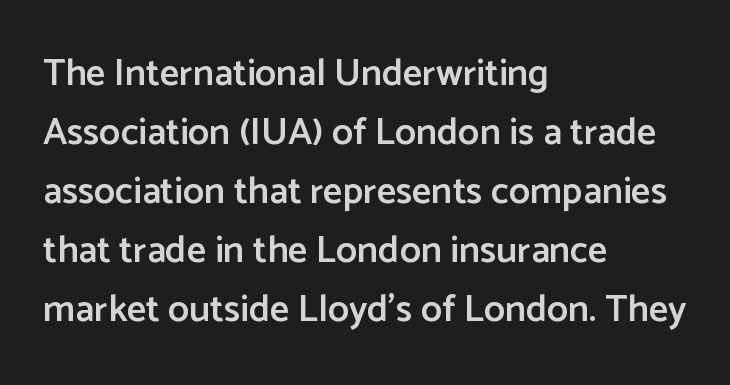
Q: Is the text bold? A: Semi-bold.
Q: Is the text italic (slanted)? A: No, it is upright.
Q: Is the typeface a serif or a sans-serif typeface? A: Sans-serif.
Q: Is the text underlined? A: No.
Q: How is the paragraph aligned? A: Left-aligned.
Q: Is the spacing between letters normal or unusually wide? A: Normal.
Q: Is the spacing between lines tight, normal or loose? A: Normal.
Q: Width (condensed, normal, or wide)? A: Normal.
Q: Stroke contrast? A: Low.
Q: x-height? A: Medium.
Q: Monospaced? A: No.
